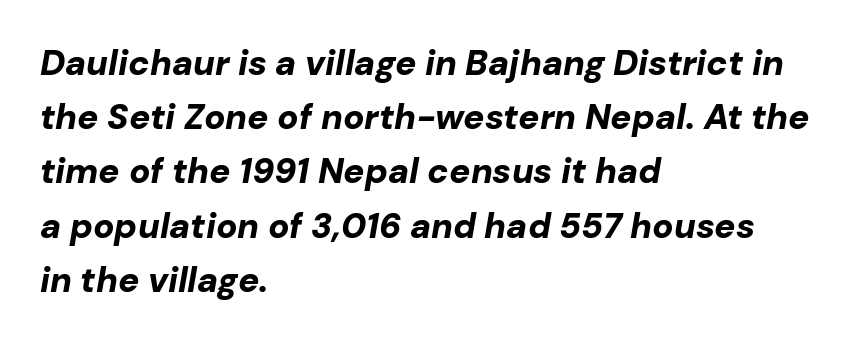
Q: Is the text bold? A: Yes.
Q: Is the text italic (slanted)? A: Yes, it leans right by about 10 degrees.
Q: Is the text underlined? A: No.
Q: How is the paragraph aligned? A: Left-aligned.
Q: Is the spacing between letters normal or unusually wide? A: Normal.
Q: Is the spacing between lines tight, normal or loose? A: Normal.
Q: Width (condensed, normal, or wide)? A: Normal.
Q: Stroke contrast? A: Low.
Q: x-height? A: Medium.
Q: Monospaced? A: No.
